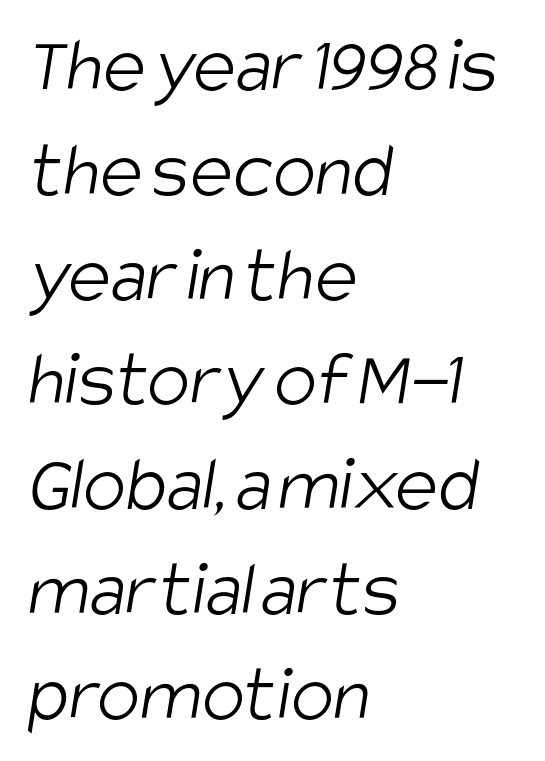
{"serif": "no", "bold": "no", "weight": "light", "width": "condensed", "stroke_contrast": "low", "x_height": "large", "monospaced": "no", "underline": "no", "align": "left", "line_spacing": "normal", "line_spacing_ratio": 1.31, "letter_spacing": "normal", "letter_spacing_em": 0.0, "glyph_px": 80}
